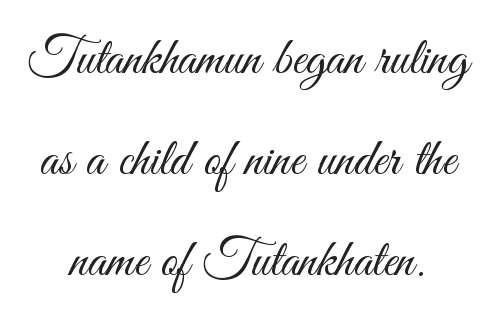
Q: Is the text bold? A: No.
Q: Is the text italic (slanted)? A: Yes.
Q: Is the typeface a serif or a sans-serif typeface? A: Sans-serif.
Q: Is the text underlined? A: No.
Q: How is the paragraph aligned? A: Centered.
Q: Is the spacing between letters normal or unusually wide? A: Normal.
Q: Is the spacing between lines tight, normal or loose? A: Loose.
Q: Width (condensed, normal, or wide)? A: Condensed.
Q: Stroke contrast? A: Medium.
Q: x-height? A: Small.
Q: Monospaced? A: No.
